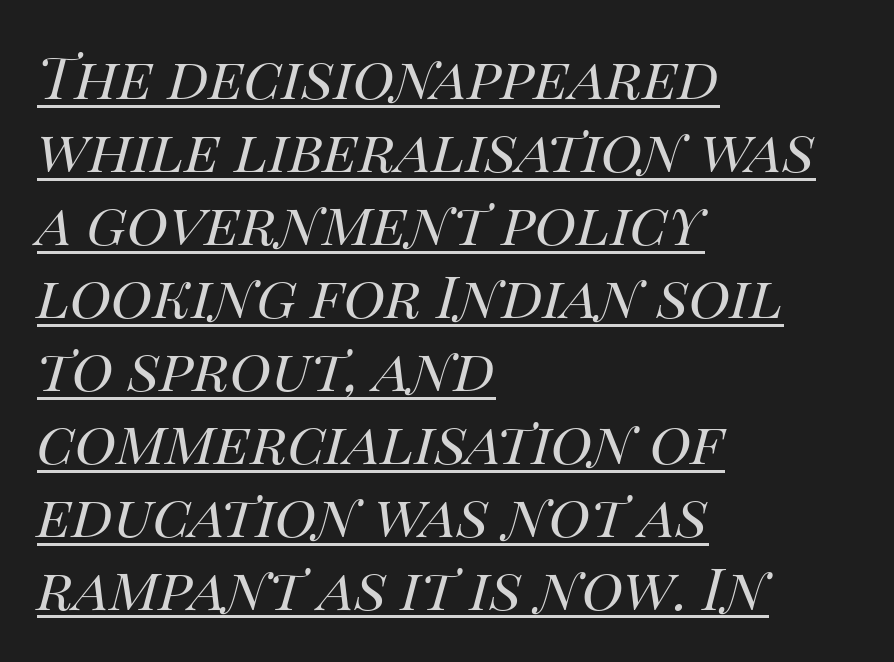
The letters look calm and open, with moderate or lighter stems. Beneath each row of characters lies a ruled line. Standard letterfit; no display-style spreading of the glyphs. Slanted lettering throughout. Is this a fixed-width face? No — the glyphs have proportional, varying widths. Regarding leading, the lines here are spaced in the standard way.
